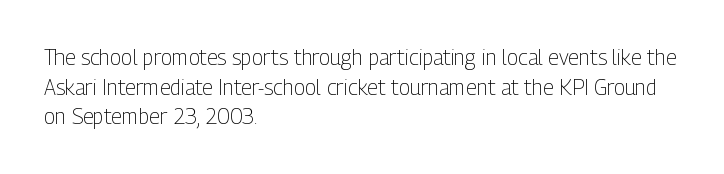
{"italic": "no", "bold": "no", "underline": "no", "align": "left", "line_spacing": "normal", "line_spacing_ratio": 1.41, "letter_spacing": "normal", "letter_spacing_em": 0.0, "glyph_px": 21}
